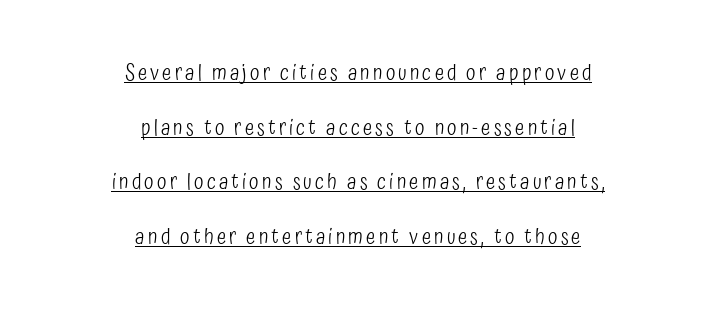
Has an underline been added? It has. The paragraph has two soft edges and a firm central axis. Successive baselines arrive slowly, with a big drop between each. Designer's note — italics off, roman on.
